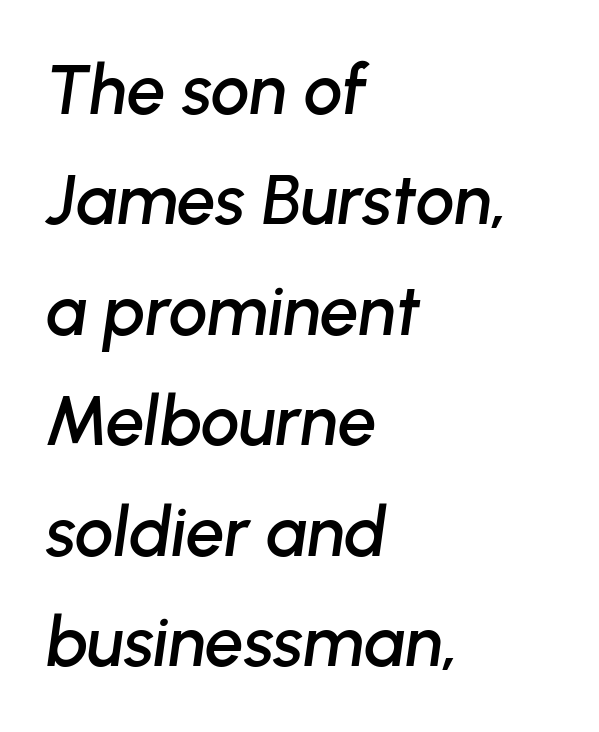
The image shows 69 px text type, italic (leaning right); set left-aligned, normal line spacing (1.6x), normal letter spacing, not underlined; low stroke contrast and a medium x-height.
